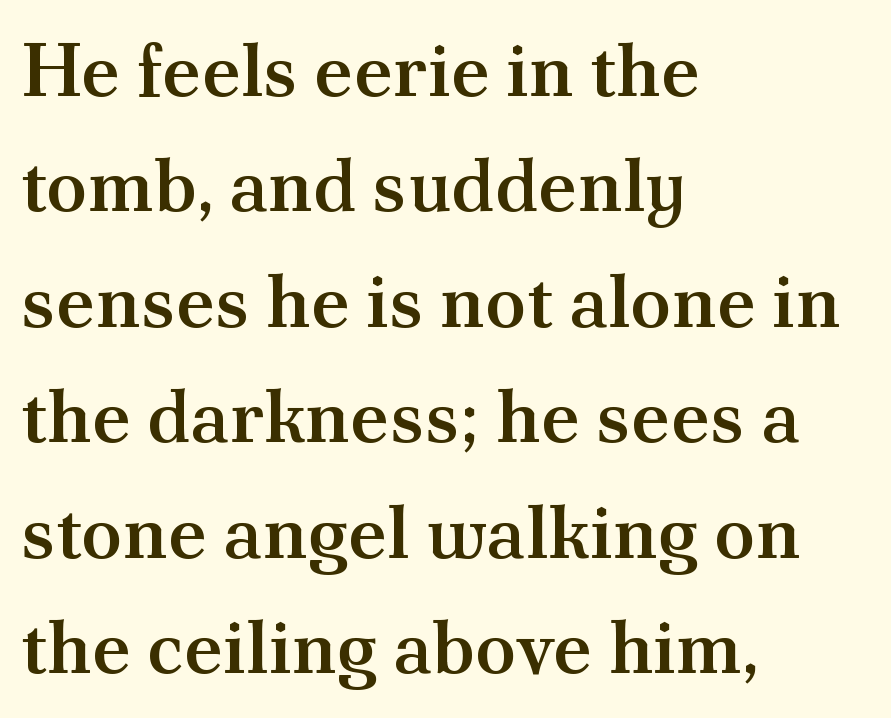
The image shows 75 px semibold serif type, upright; set left-aligned, normal line spacing (1.54x), normal letter spacing, not underlined; medium stroke contrast and a small x-height.
